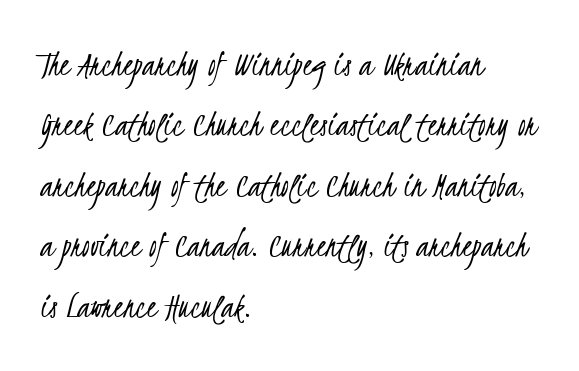
The image shows 38 px light, condensed sans-serif type; set left-aligned, normal line spacing (1.59x), normal letter spacing, not underlined; low stroke contrast and a small x-height.
